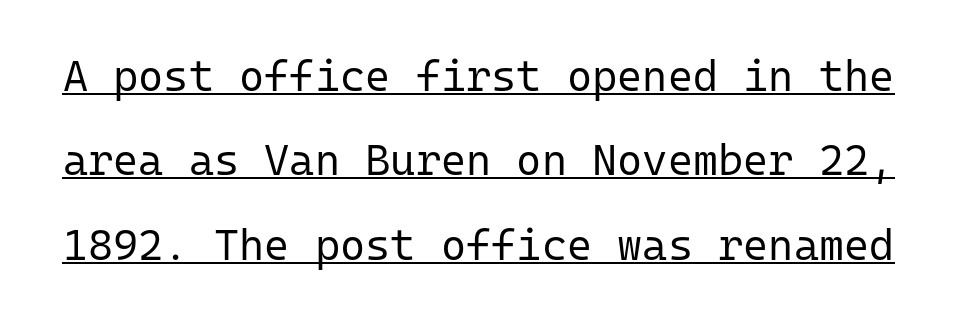
Q: Is the text bold? A: No.
Q: Is the text italic (slanted)? A: No, it is upright.
Q: Is the typeface a serif or a sans-serif typeface? A: Sans-serif.
Q: Is the text underlined? A: Yes.
Q: Is the spacing between letters normal or unusually wide? A: Normal.
Q: Is the spacing between lines tight, normal or loose? A: Loose.
Q: Width (condensed, normal, or wide)? A: Normal.
Q: Stroke contrast? A: Low.
Q: x-height? A: Medium.
Q: Monospaced? A: Yes.
